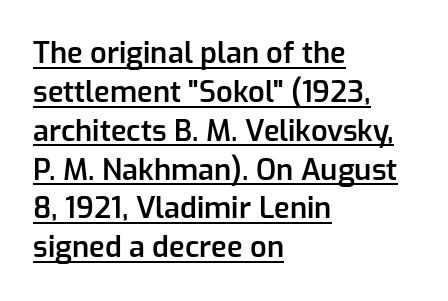
The image shows 29 px semibold sans-serif type, upright; set left-aligned, normal line spacing (1.34x), normal letter spacing, underlined; low stroke contrast and a medium x-height.
